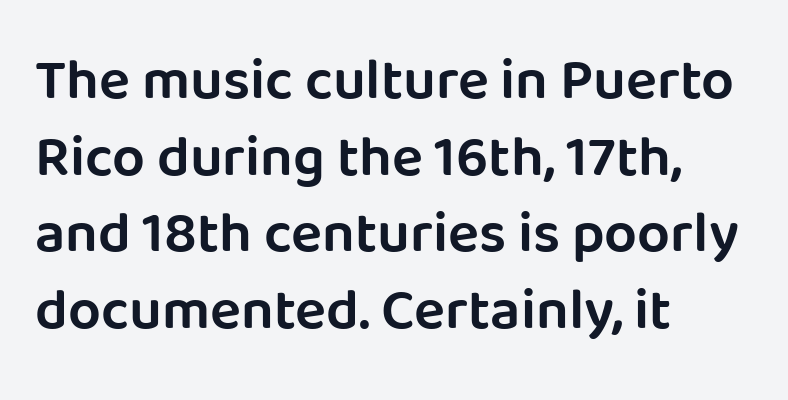
Posture: upright roman. The passage shown is not underscored anywhere. Unlike a traditional serif, this face leaves its strokes unadorned. Summary of vertical rhythm: regular, with standard interline spacing. Honestly, the letter spacing is just normal — you wouldn't notice it. All the whitespace from short lines collects on the right.
